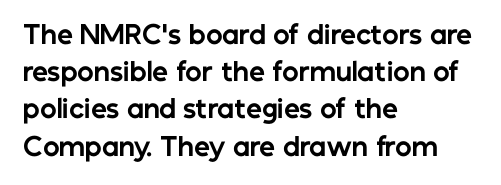
{"italic": "no", "bold": "yes", "underline": "no", "align": "left", "line_spacing": "normal", "line_spacing_ratio": 1.49, "letter_spacing": "normal", "letter_spacing_em": 0.0, "glyph_px": 25}
